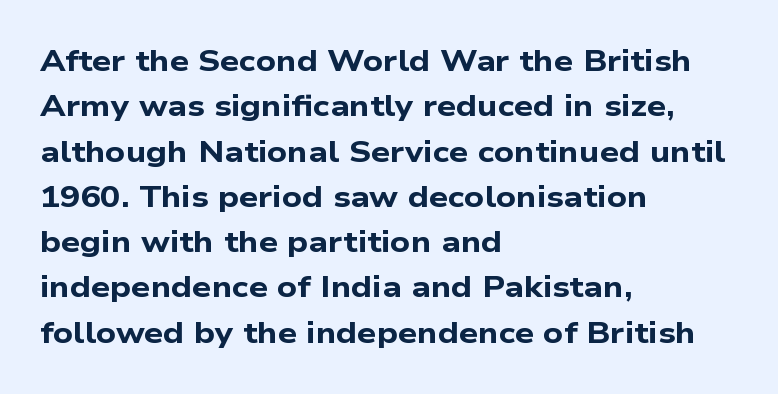
The image shows 30 px bold, wide sans-serif type; set left-aligned, normal line spacing (1.51x), normal letter spacing, not underlined; low stroke contrast and a medium x-height.
